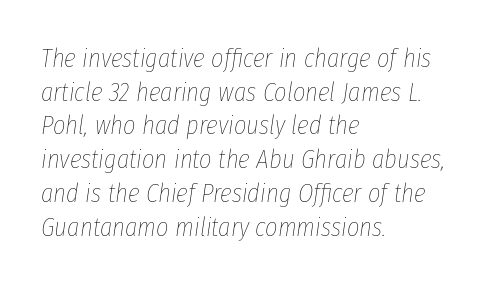
{"italic": "yes", "lean": "right", "slant_degrees": 8, "bold": "no", "underline": "no", "align": "left", "line_spacing": "normal", "line_spacing_ratio": 1.25, "letter_spacing": "normal", "letter_spacing_em": 0.0, "glyph_px": 27}
